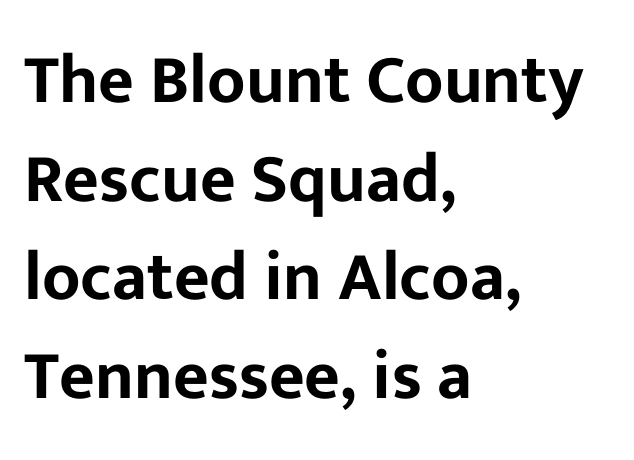
Q: Is the text italic (slanted)? A: No, it is upright.
Q: Is the typeface a serif or a sans-serif typeface? A: Sans-serif.
Q: Is the text underlined? A: No.
Q: How is the paragraph aligned? A: Left-aligned.
Q: Is the spacing between letters normal or unusually wide? A: Normal.
Q: Is the spacing between lines tight, normal or loose? A: Normal.
Q: Width (condensed, normal, or wide)? A: Normal.
Q: Stroke contrast? A: Low.
Q: x-height? A: Medium.
Q: Monospaced? A: No.
